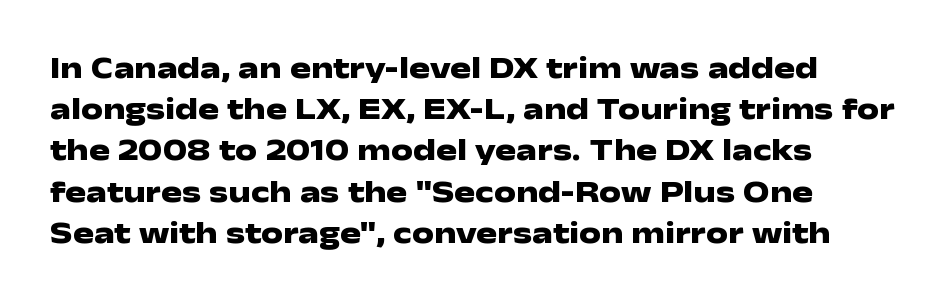
{"serif": "no", "italic": "no", "bold": "yes", "weight": "heavy", "width": "wide", "stroke_contrast": "low", "x_height": "medium", "monospaced": "no", "underline": "no", "align": "left", "line_spacing": "normal", "line_spacing_ratio": 1.33, "letter_spacing": "normal", "letter_spacing_em": 0.0, "glyph_px": 31}
